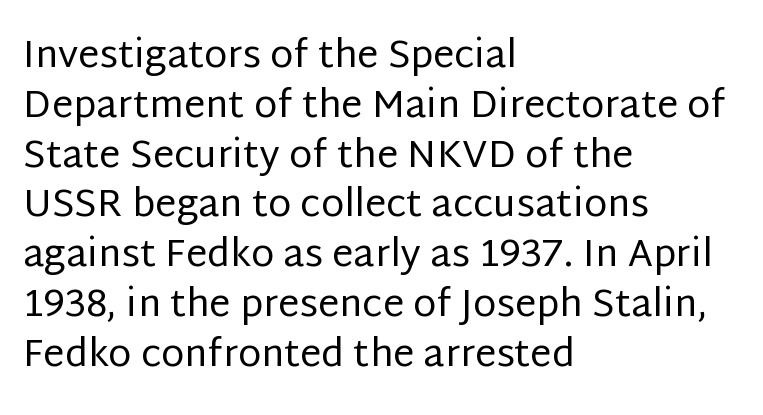
Q: Is the text bold? A: No.
Q: Is the text italic (slanted)? A: No, it is upright.
Q: Is the typeface a serif or a sans-serif typeface? A: Sans-serif.
Q: Is the text underlined? A: No.
Q: How is the paragraph aligned? A: Left-aligned.
Q: Is the spacing between letters normal or unusually wide? A: Normal.
Q: Is the spacing between lines tight, normal or loose? A: Normal.
Q: Width (condensed, normal, or wide)? A: Normal.
Q: Stroke contrast? A: Low.
Q: x-height? A: Large.
Q: Monospaced? A: No.
